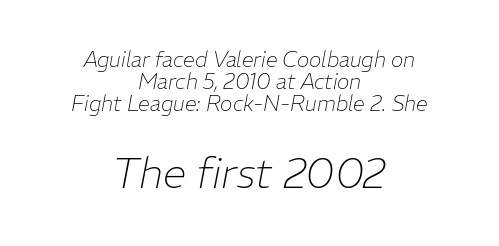
The cut favours lightness, reaching ordinary text weight at its darkest. Quick note: italic. Beneath every word, the page is bare. Which margin do the lines hug? Neither — every line sits in the middle. Is this a fixed-width face? No — the glyphs have proportional, varying widths. Honestly, the letter spacing is just normal — you wouldn't notice it.
